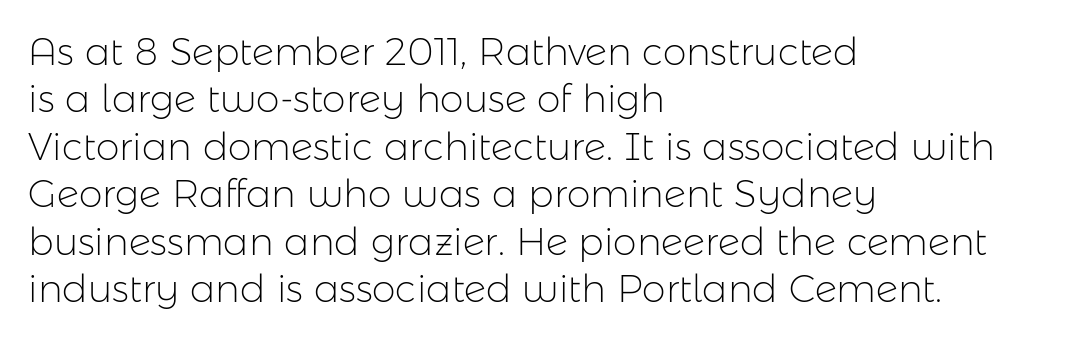
{"serif": "no", "italic": "no", "bold": "no", "weight": "light", "width": "normal", "stroke_contrast": "low", "x_height": "medium", "monospaced": "no", "underline": "no", "align": "left", "line_spacing": "normal", "line_spacing_ratio": 1.25, "letter_spacing": "normal", "letter_spacing_em": 0.0, "glyph_px": 38}
